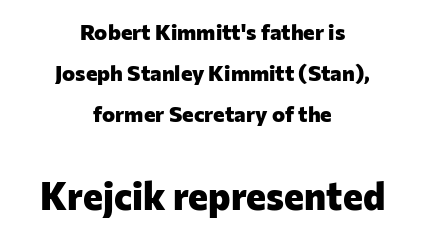
Q: Is the text bold? A: Yes.
Q: Is the text italic (slanted)? A: No, it is upright.
Q: Is the typeface a serif or a sans-serif typeface? A: Sans-serif.
Q: Is the text underlined? A: No.
Q: How is the paragraph aligned? A: Centered.
Q: Is the spacing between letters normal or unusually wide? A: Normal.
Q: Which block of text is set in a larger size, the first (top) or the second (bottom)? A: The second (bottom) one.
Q: Width (condensed, normal, or wide)? A: Normal.
Q: Stroke contrast? A: Low.
Q: x-height? A: Medium.
Q: Monospaced? A: No.
